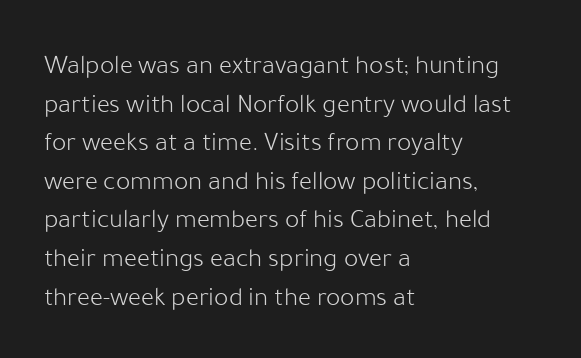
Q: Is the text bold? A: No.
Q: Is the text italic (slanted)? A: No, it is upright.
Q: Is the text underlined? A: No.
Q: How is the paragraph aligned? A: Left-aligned.
Q: Is the spacing between letters normal or unusually wide? A: Normal.
Q: Is the spacing between lines tight, normal or loose? A: Normal.
